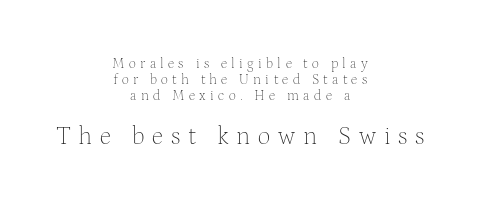
Is the lower block the larger one? Yes — the lower block carries the bigger type. Unlike italic type, these characters show no tilt at all. Leftover space on each line is divided equally before and after the words. The vertical gap from one line to the next is small.
